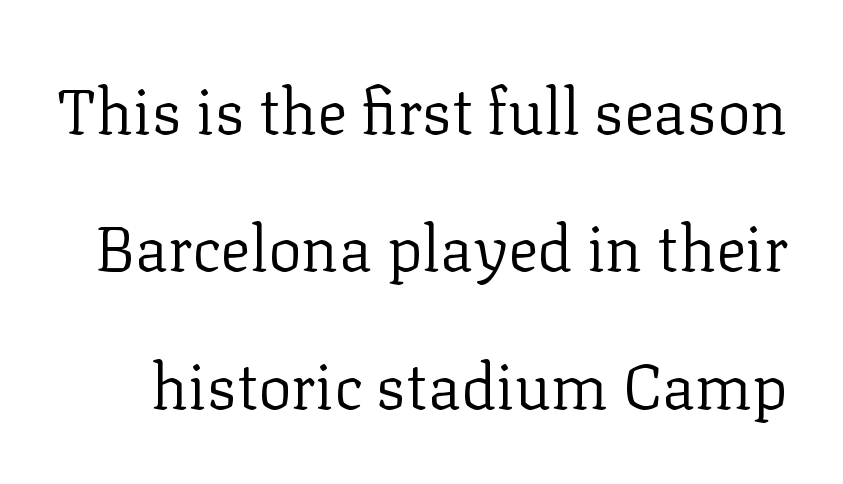
This sample trades compactness for vertical openness between lines. Font category for this specimen: serif. The strip under each line holds only bare page. These glyphs show unthickened strokes, regular width or finer. The type sits square on the baseline with zero lean. Students, note that the glyphs here touch the page at normal intervals.
